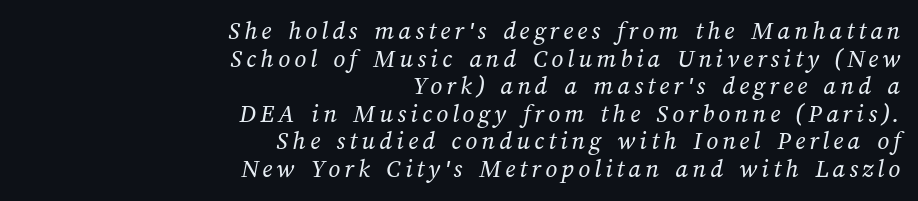
The image shows 26 px text type; set right-aligned, tight line spacing (1.06x), not underlined.
